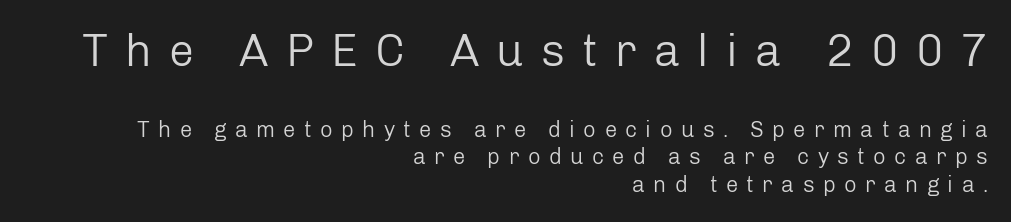
Compared with a flush-left layout, this one pins lines to the opposite, right side. Style check: upright. The letters look calm and open, with moderate or lighter stems. The face used here appears at its bigger size in the upper chunk. Do the characters align in a grid? No, the font is proportional. Normally led — the rows are evenly, conventionally spaced.
